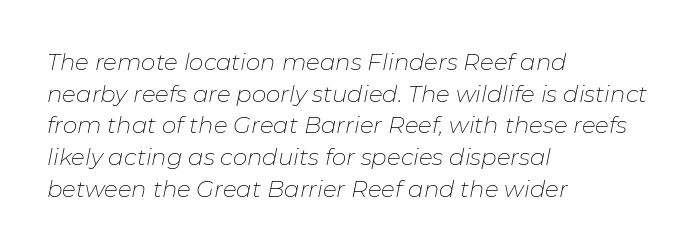
The image shows 23 px text type, italic (leaning right); set left-aligned, normal line spacing (1.38x), normal letter spacing, not underlined.
